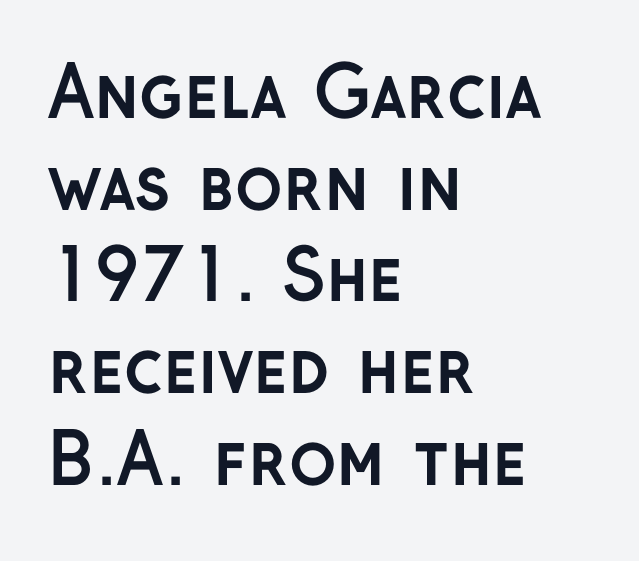
The image shows 70 px semibold sans-serif type, upright; set left-aligned, normal line spacing (1.31x), normal letter spacing, not underlined; low stroke contrast and a medium x-height.
